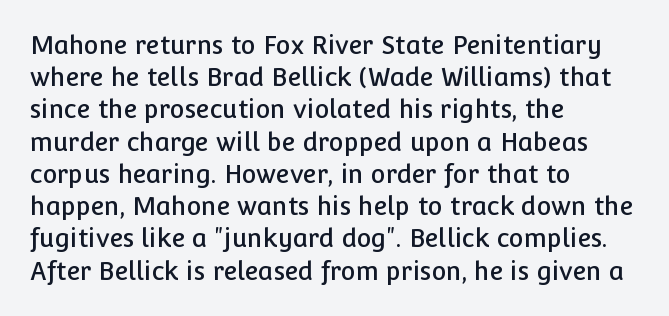
No italicization has been applied; the sample stays upright. This sample uses plain, unmodified letter spacing. Decoration check: the copy has no underline. The typesetter chose a ragged-right arrangement here. Interline gaps are of average width in this sample.
